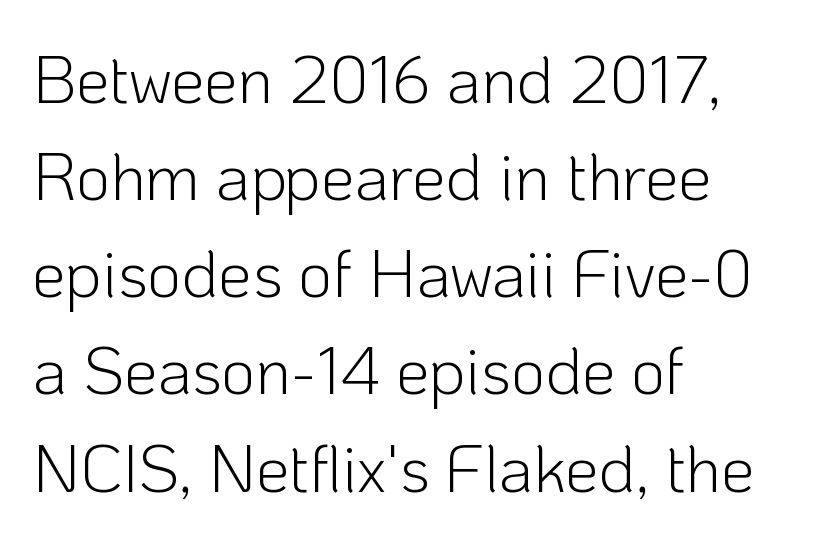
The image shows 67 px light sans-serif type, upright; set left-aligned, normal line spacing (1.45x), normal letter spacing, not underlined; low stroke contrast and a medium x-height.
